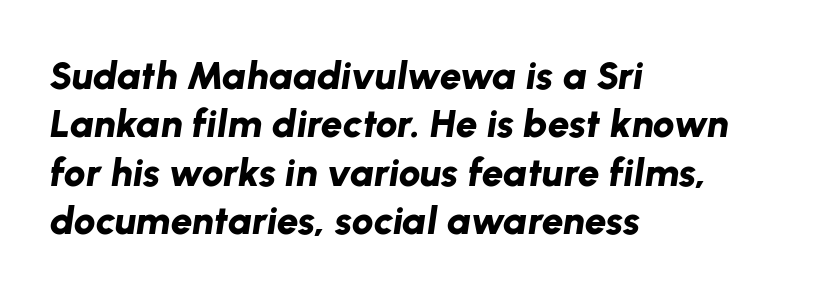
{"italic": "yes", "lean": "right", "slant_degrees": 8, "bold": "yes", "weight": "bold", "width": "normal", "stroke_contrast": "low", "x_height": "medium", "monospaced": "no", "underline": "no", "align": "left", "line_spacing_ratio": 1.24, "letter_spacing": "normal", "letter_spacing_em": 0.0, "glyph_px": 39}
